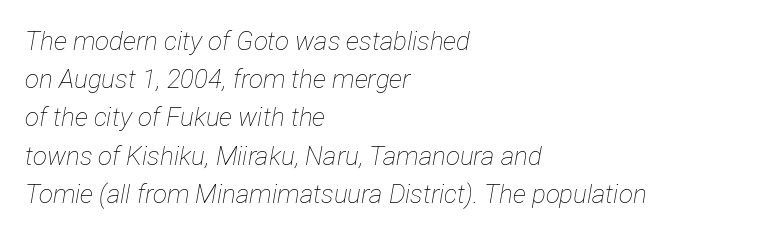
Q: Is the text bold? A: No.
Q: Is the text italic (slanted)? A: Yes, it leans right by about 12 degrees.
Q: Is the text underlined? A: No.
Q: How is the paragraph aligned? A: Left-aligned.
Q: Is the spacing between letters normal or unusually wide? A: Normal.
Q: Is the spacing between lines tight, normal or loose? A: Normal.
